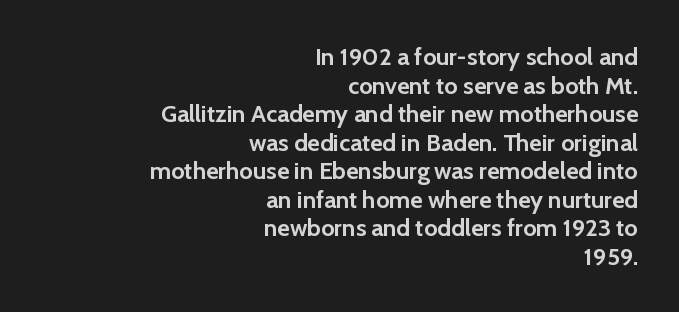
Only glyphs here, with clear space below each row. It's the straight-up-and-down kind of type. Set as a true bold cut, around the 700 mark. The horizontal fit of the characters is conventional and even.
